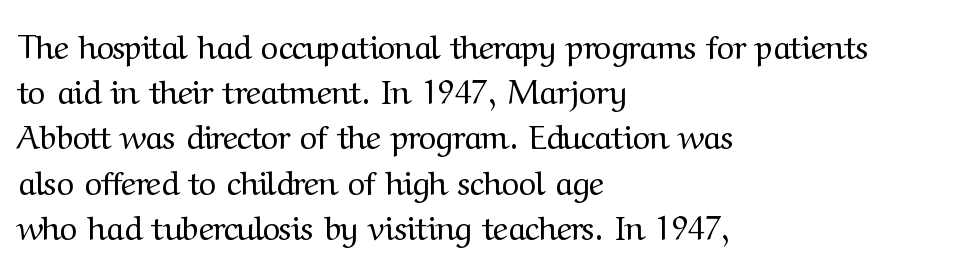
The image shows 33 px regular-weight serif type, upright; set left-aligned, normal line spacing (1.37x), normal letter spacing, not underlined; medium stroke contrast and a medium x-height.
